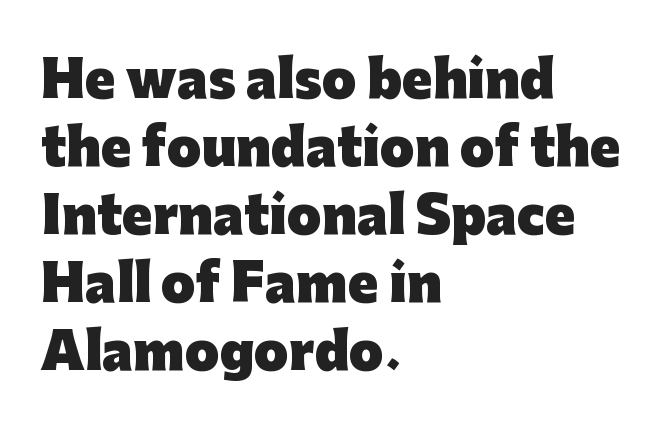
The image shows 50 px heavy sans-serif type, upright; set left-aligned, normal line spacing (1.36x), normal letter spacing, not underlined; low stroke contrast and a medium x-height.
